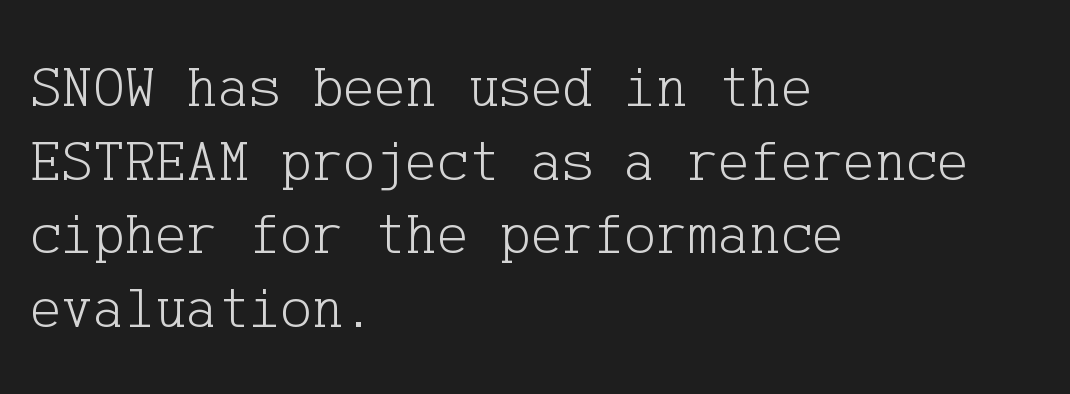
The image shows 59 px light serif type, upright; set left-aligned, normal line spacing (1.25x), normal letter spacing, not underlined; low stroke contrast and a medium x-height.
